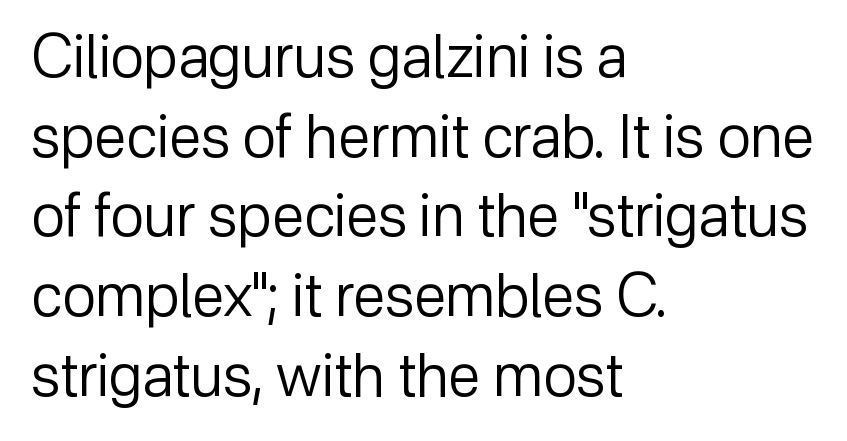
{"serif": "no", "italic": "no", "bold": "no", "weight": "regular", "width": "normal", "stroke_contrast": "low", "x_height": "medium", "monospaced": "no", "underline": "no", "align": "left", "line_spacing": "normal", "line_spacing_ratio": 1.35, "letter_spacing": "normal", "letter_spacing_em": 0.0, "glyph_px": 59}
